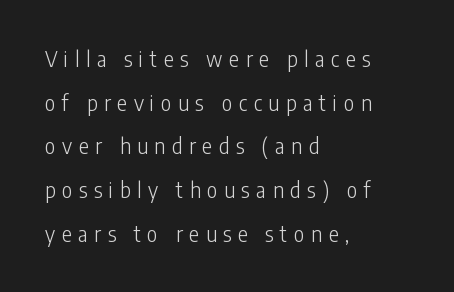
The rendering uses a large line-height, opening up the rows. This sample is left-justified, so line endings fall wherever the words run out. The characters are drawn with everyday or finer stroke widths. What stands out about the letter spacing? Its width — letters are far apart.
